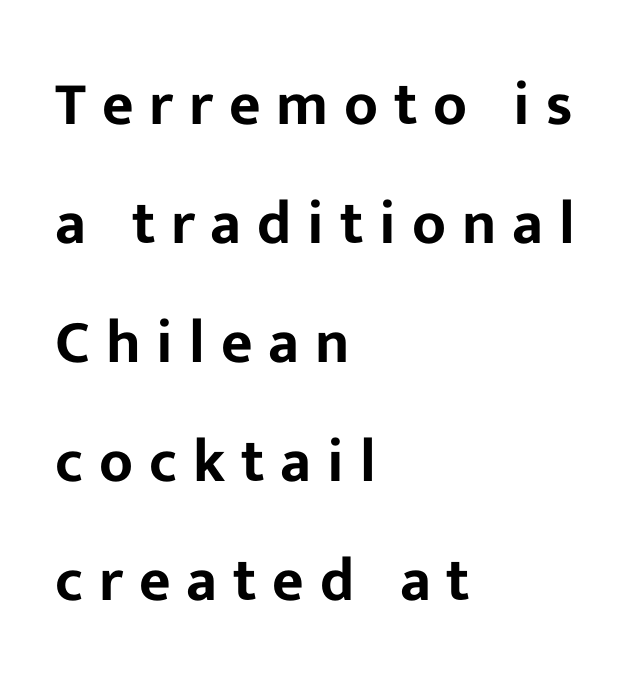
Does the copy run flush right? No — it runs flush left. Think of a printed novel: that variable character pitch is what you see here. Each letter's strokes conclude bluntly, with no projecting serifs. The designer dialed line spacing up above the default. Honestly, there is no underline to notice here at all.
